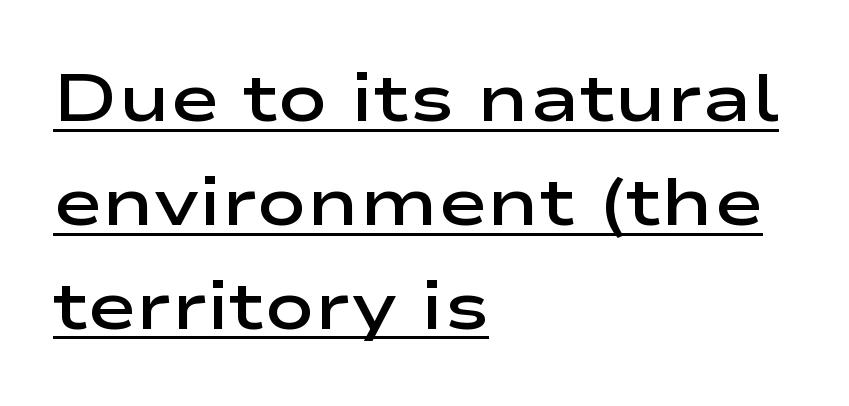
The image shows 67 px semibold, wide sans-serif type, upright; set left-aligned, normal line spacing (1.55x), normal letter spacing, underlined; low stroke contrast and a medium x-height.
